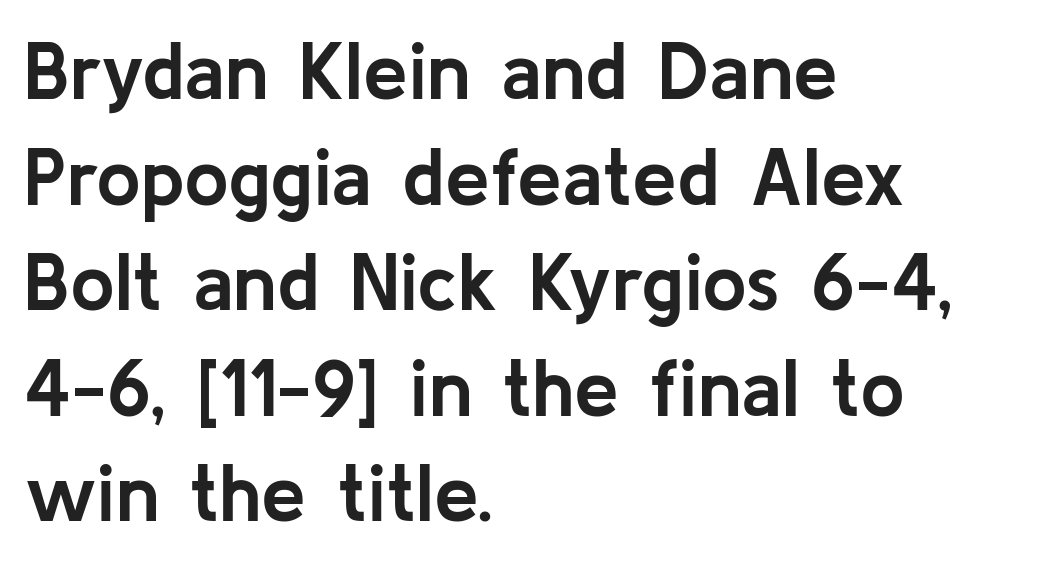
{"serif": "no", "italic": "no", "bold": "yes", "weight": "semibold", "width": "normal", "stroke_contrast": "low", "x_height": "medium", "monospaced": "no", "underline": "no", "align": "left", "line_spacing": "normal", "line_spacing_ratio": 1.32, "letter_spacing": "normal", "letter_spacing_em": 0.0, "glyph_px": 80}
